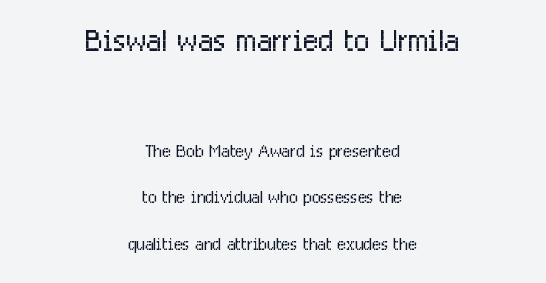
The image shows 41 px light, condensed sans-serif type, upright; set centered, loose line spacing (2.01x), normal letter spacing, not underlined; the first (top) block is 1.78x larger; low stroke contrast and a medium x-height.
